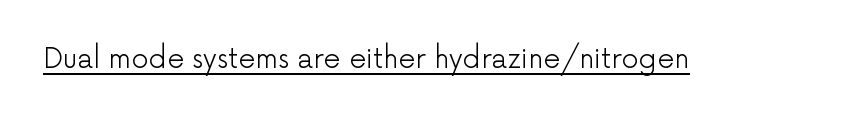
Q: Is the text bold? A: No.
Q: Is the text italic (slanted)? A: No, it is upright.
Q: Is the text underlined? A: Yes.
Q: Is the spacing between letters normal or unusually wide? A: Normal.
